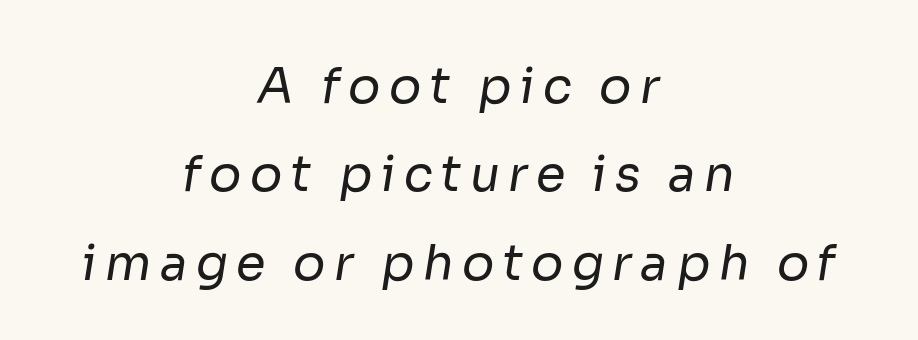
The image shows 48 px regular-weight sans-serif type; set centered, line spacing 1.84x, not underlined; low stroke contrast and a medium x-height.
